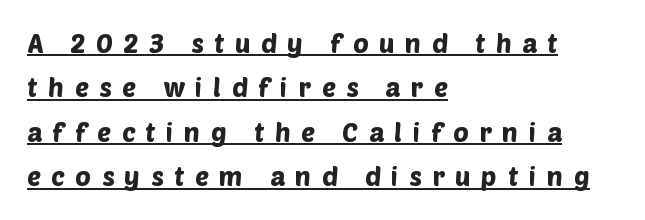
Spacing between characters has been opened up far beyond the box default. The passage shown is underscored from start to finish. A classic flush-left, rag-right setting is used for this passage.
